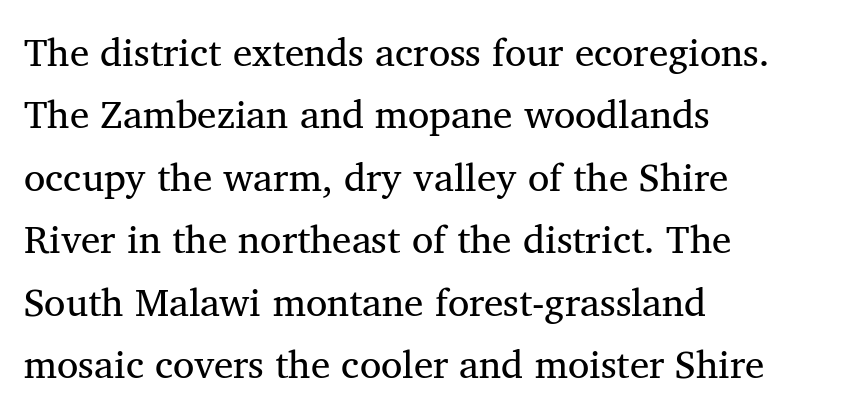
Q: Is the text bold? A: No.
Q: Is the text italic (slanted)? A: No, it is upright.
Q: Is the typeface a serif or a sans-serif typeface? A: Serif.
Q: Is the text underlined? A: No.
Q: How is the paragraph aligned? A: Left-aligned.
Q: Is the spacing between letters normal or unusually wide? A: Normal.
Q: Is the spacing between lines tight, normal or loose? A: Normal.
Q: Width (condensed, normal, or wide)? A: Normal.
Q: Stroke contrast? A: Medium.
Q: x-height? A: Medium.
Q: Monospaced? A: No.
